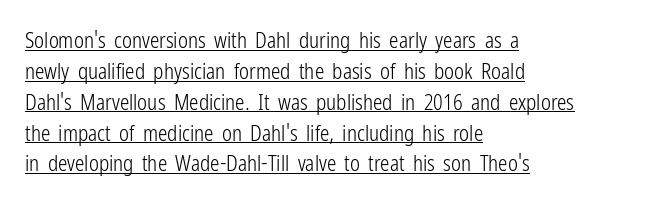
Q: Is the text bold? A: No.
Q: Is the text italic (slanted)? A: No, it is upright.
Q: Is the text underlined? A: Yes.
Q: How is the paragraph aligned? A: Left-aligned.
Q: Is the spacing between letters normal or unusually wide? A: Normal.
Q: Is the spacing between lines tight, normal or loose? A: Normal.
